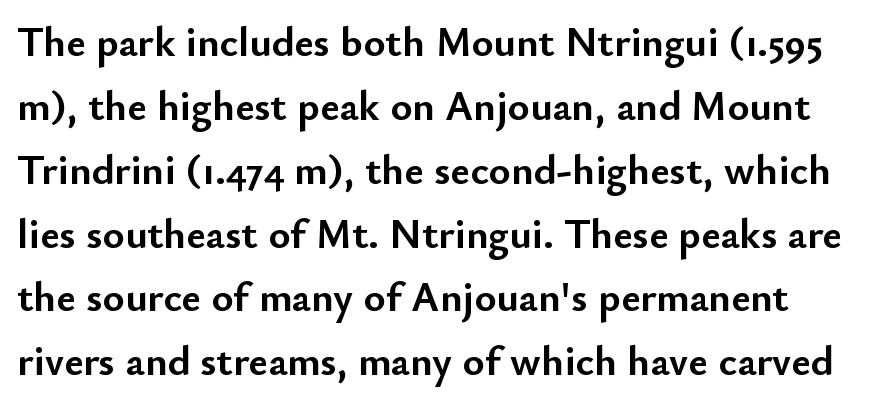
The image shows 42 px semibold sans-serif type, upright; set left-aligned, normal line spacing (1.52x), normal letter spacing, not underlined; low stroke contrast and a small x-height.
